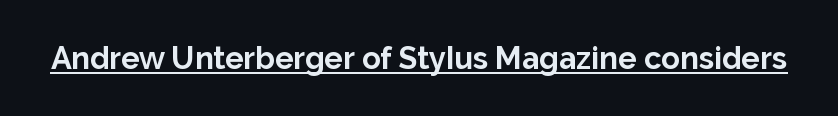
Q: Is the text bold? A: Yes.
Q: Is the text italic (slanted)? A: No, it is upright.
Q: Is the typeface a serif or a sans-serif typeface? A: Sans-serif.
Q: Is the text underlined? A: Yes.
Q: Is the spacing between letters normal or unusually wide? A: Normal.
Q: Width (condensed, normal, or wide)? A: Normal.
Q: Stroke contrast? A: Low.
Q: x-height? A: Medium.
Q: Monospaced? A: No.
